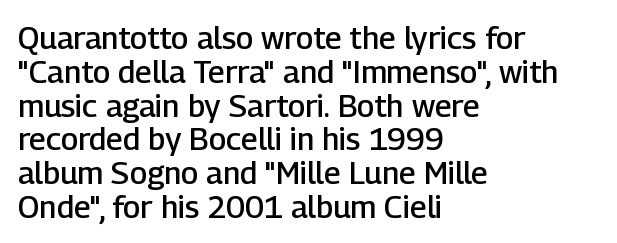
{"serif": "no", "italic": "no", "bold": "semi", "weight": "semibold", "width": "normal", "stroke_contrast": "low", "x_height": "medium", "monospaced": "no", "underline": "no", "align": "left", "line_spacing": "tight", "line_spacing_ratio": 1.09, "letter_spacing": "normal", "letter_spacing_em": 0.0, "glyph_px": 31}
